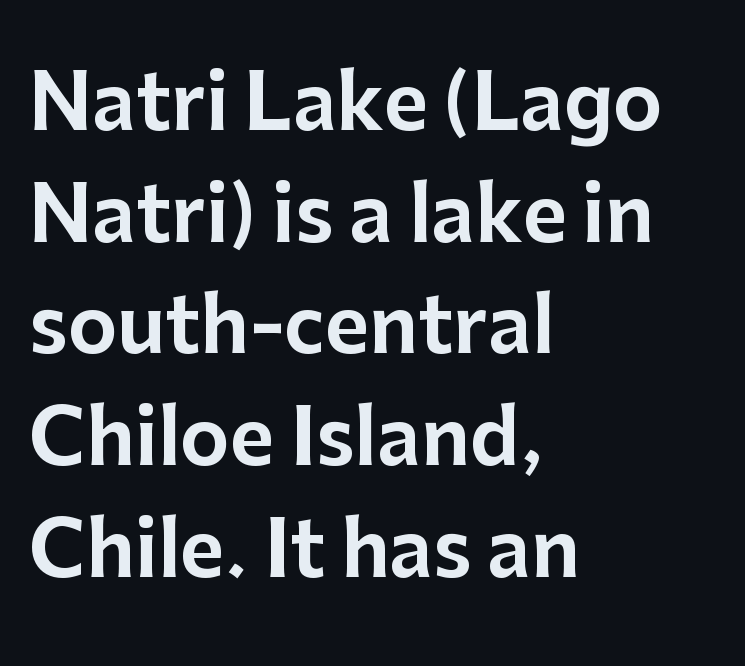
Q: Is the text italic (slanted)? A: No, it is upright.
Q: Is the typeface a serif or a sans-serif typeface? A: Sans-serif.
Q: Is the text underlined? A: No.
Q: How is the paragraph aligned? A: Left-aligned.
Q: Is the spacing between letters normal or unusually wide? A: Normal.
Q: Is the spacing between lines tight, normal or loose? A: Normal.
Q: Width (condensed, normal, or wide)? A: Normal.
Q: Stroke contrast? A: Low.
Q: x-height? A: Medium.
Q: Monospaced? A: No.
